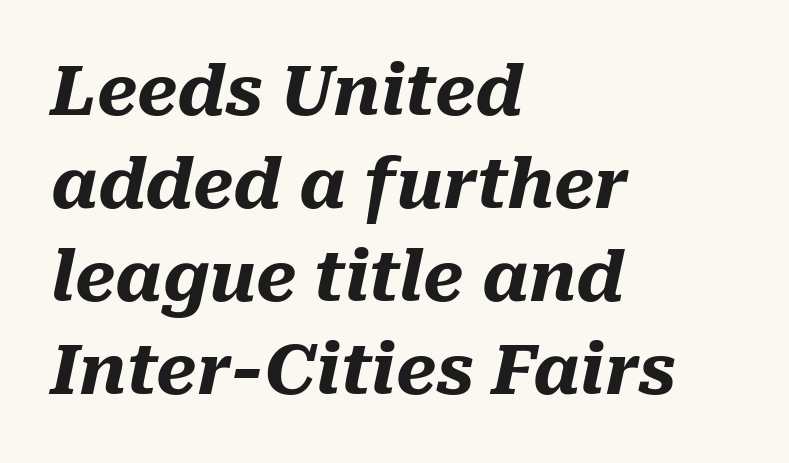
Q: Is the text bold? A: Yes.
Q: Is the text italic (slanted)? A: Yes, it leans right by about 10 degrees.
Q: Is the text underlined? A: No.
Q: How is the paragraph aligned? A: Left-aligned.
Q: Is the spacing between letters normal or unusually wide? A: Normal.
Q: Is the spacing between lines tight, normal or loose? A: Normal.
Q: Width (condensed, normal, or wide)? A: Normal.
Q: Stroke contrast? A: Medium.
Q: x-height? A: Medium.
Q: Monospaced? A: No.
